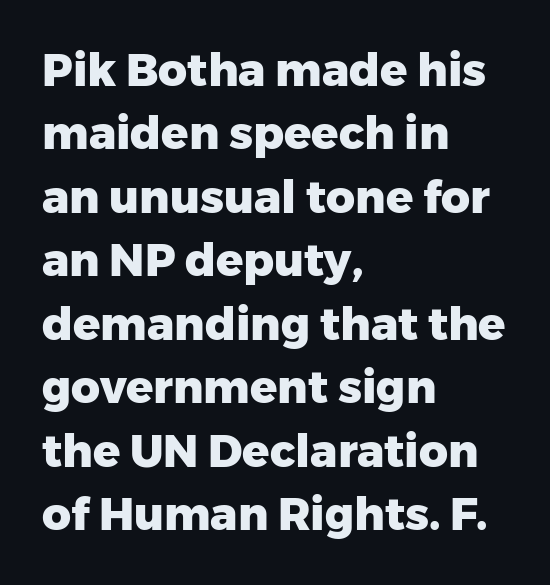
The image shows 45 px heavy sans-serif type, upright; set left-aligned, normal line spacing (1.41x), normal letter spacing, not underlined; low stroke contrast and a medium x-height.
